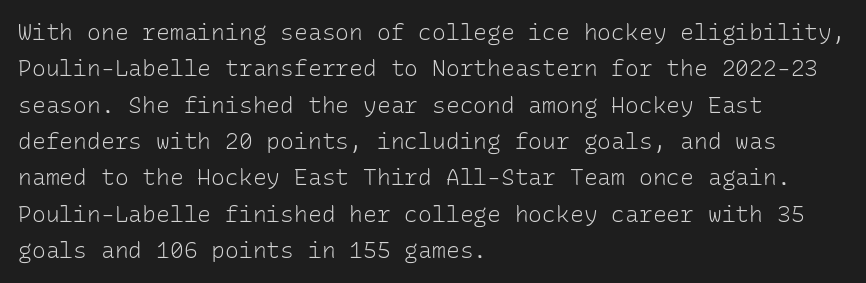
{"italic": "no", "bold": "no", "underline": "no", "align": "left", "line_spacing": "normal", "line_spacing_ratio": 1.58, "letter_spacing": "normal", "letter_spacing_em": 0.0, "glyph_px": 23}
